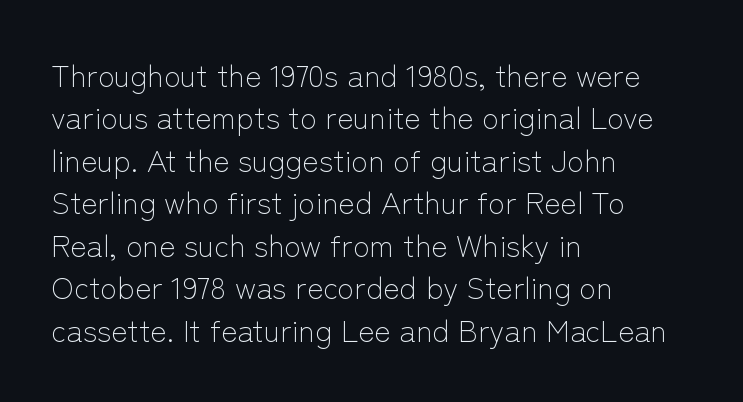
The image shows 31 px light sans-serif type, upright; set left-aligned, normal line spacing (1.37x), normal letter spacing, not underlined; low stroke contrast and a medium x-height.
